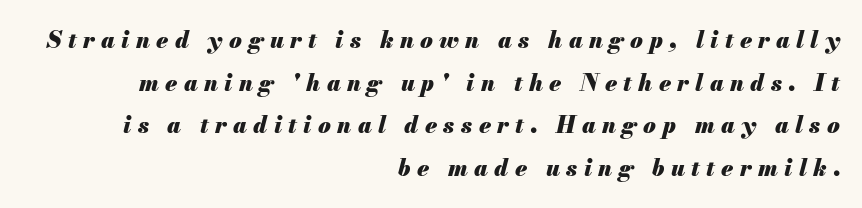
Notice how the passage keeps a crisp vertical edge on the right only. The zone under the glyphs is completely vacant. A dark, heavy texture on the line: the type is bold. This rendering widens character spacing well past its baseline value. The rendering applies a slant to the glyphs.
